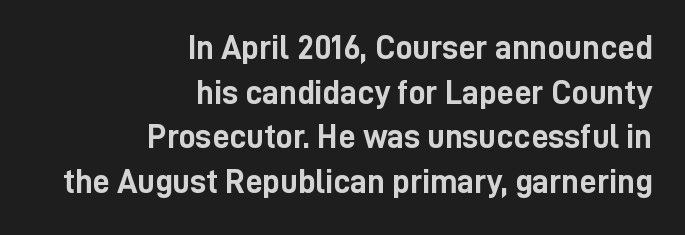
The image shows 34 px semibold, condensed sans-serif type, upright; set right-aligned, normal line spacing (1.31x), normal letter spacing, not underlined; low stroke contrast and a medium x-height.
